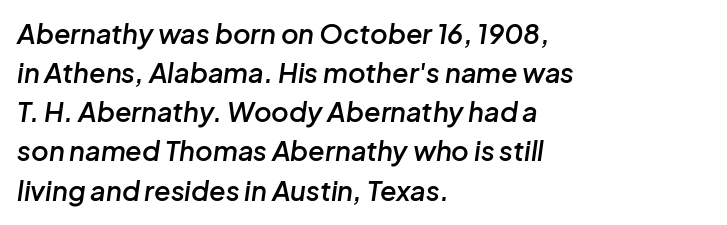
{"italic": "yes", "lean": "right", "slant_degrees": 8, "bold": "semi", "underline": "no", "align": "left", "line_spacing": "normal", "line_spacing_ratio": 1.45, "letter_spacing": "normal", "letter_spacing_em": 0.0, "glyph_px": 27}
